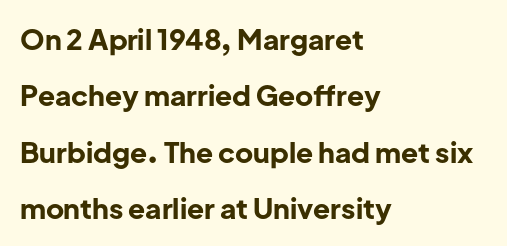
Q: Is the text bold? A: Yes.
Q: Is the text italic (slanted)? A: No, it is upright.
Q: Is the typeface a serif or a sans-serif typeface? A: Sans-serif.
Q: Is the text underlined? A: No.
Q: How is the paragraph aligned? A: Left-aligned.
Q: Is the spacing between letters normal or unusually wide? A: Normal.
Q: Is the spacing between lines tight, normal or loose? A: Loose.
Q: Width (condensed, normal, or wide)? A: Normal.
Q: Stroke contrast? A: Low.
Q: x-height? A: Medium.
Q: Monospaced? A: No.
